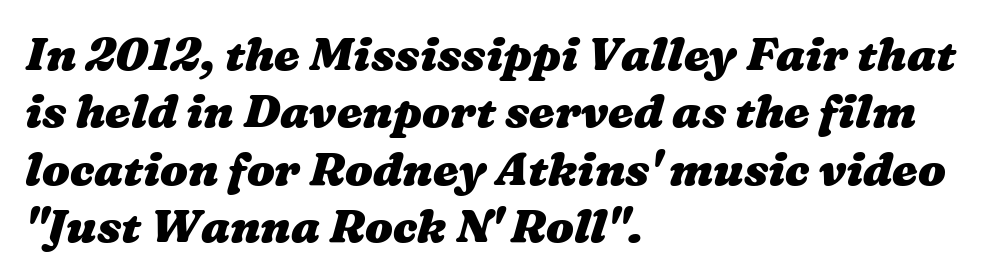
{"bold": "yes", "weight": "heavy", "width": "wide", "stroke_contrast": "medium", "x_height": "medium", "monospaced": "no", "underline": "no", "align": "left", "line_spacing": "normal", "line_spacing_ratio": 1.25, "letter_spacing": "normal", "letter_spacing_em": 0.0, "glyph_px": 46}
